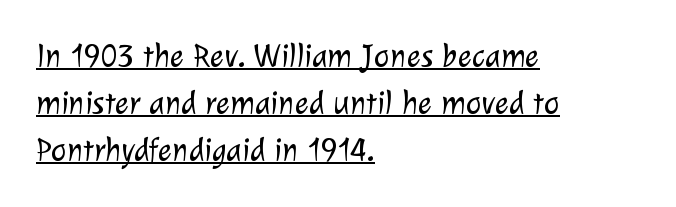
Q: Is the text bold? A: No.
Q: Is the typeface a serif or a sans-serif typeface? A: Sans-serif.
Q: Is the text underlined? A: Yes.
Q: How is the paragraph aligned? A: Left-aligned.
Q: Is the spacing between letters normal or unusually wide? A: Normal.
Q: Is the spacing between lines tight, normal or loose? A: Normal.
Q: Width (condensed, normal, or wide)? A: Normal.
Q: Stroke contrast? A: Low.
Q: x-height? A: Medium.
Q: Monospaced? A: No.
